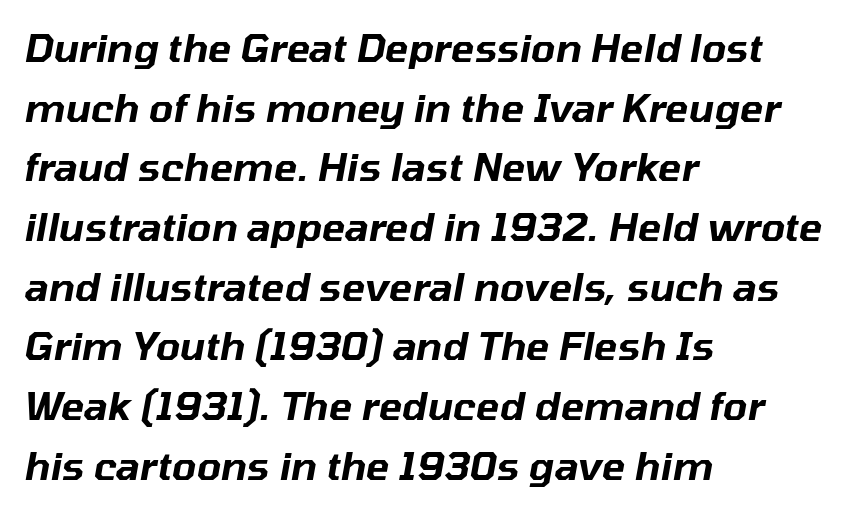
Compared with typical paragraphs, the rows here are spaced about the same. Note the varied advance widths — an 'i' is clearly narrower than an 'm'. The text block is weighted toward the left margin, trailing off unevenly rightward. Type without underlining. This rendering leaves character spacing at its baseline value.
